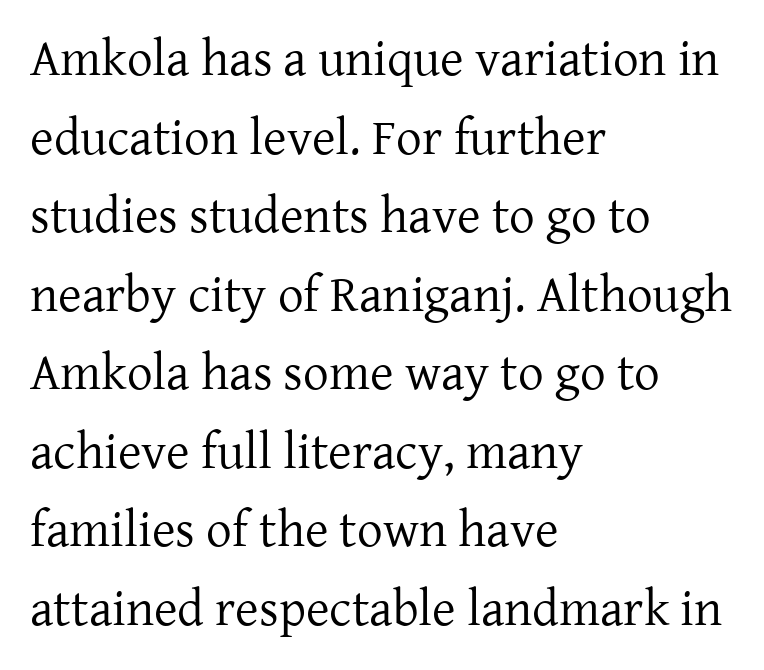
Q: Is the text bold? A: No.
Q: Is the text italic (slanted)? A: No, it is upright.
Q: Is the typeface a serif or a sans-serif typeface? A: Serif.
Q: Is the text underlined? A: No.
Q: How is the paragraph aligned? A: Left-aligned.
Q: Is the spacing between letters normal or unusually wide? A: Normal.
Q: Is the spacing between lines tight, normal or loose? A: Normal.
Q: Width (condensed, normal, or wide)? A: Normal.
Q: Stroke contrast? A: Low.
Q: x-height? A: Medium.
Q: Monospaced? A: No.
